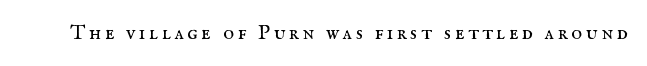
The image shows 21 px text type, upright; set not underlined.
